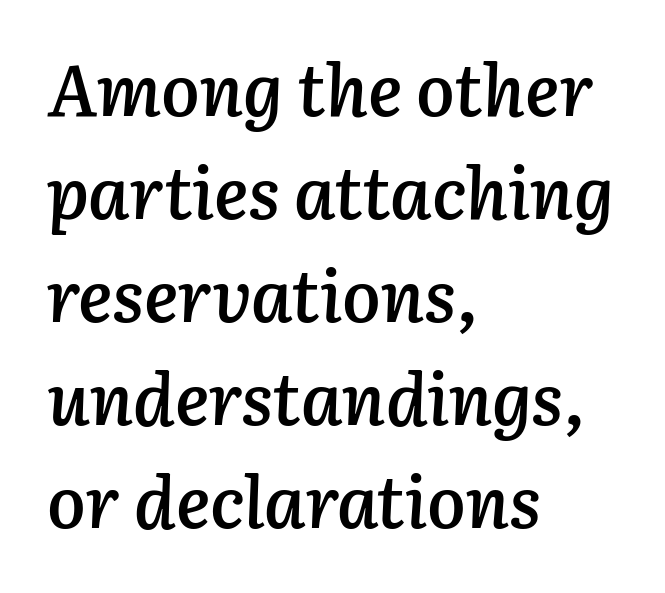
The image shows 72 px semibold type, italic (leaning right); set left-aligned, normal line spacing (1.43x), normal letter spacing, not underlined; low stroke contrast and a medium x-height.
